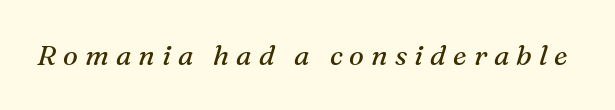
The image shows 28 px regular-weight serif type, italic (leaning right); set unusually wide letter spacing (+0.25 em), not underlined; medium stroke contrast and a medium x-height.
